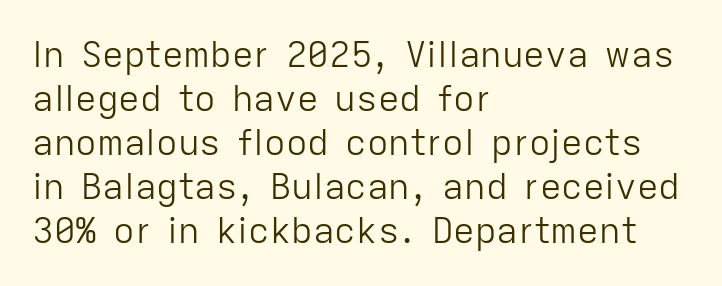
{"serif": "no", "italic": "no", "bold": "no", "weight": "light", "width": "normal", "stroke_contrast": "low", "x_height": "medium", "monospaced": "no", "underline": "no", "align": "left", "line_spacing_ratio": 1.22, "letter_spacing": "normal", "letter_spacing_em": 0.0, "glyph_px": 36}
